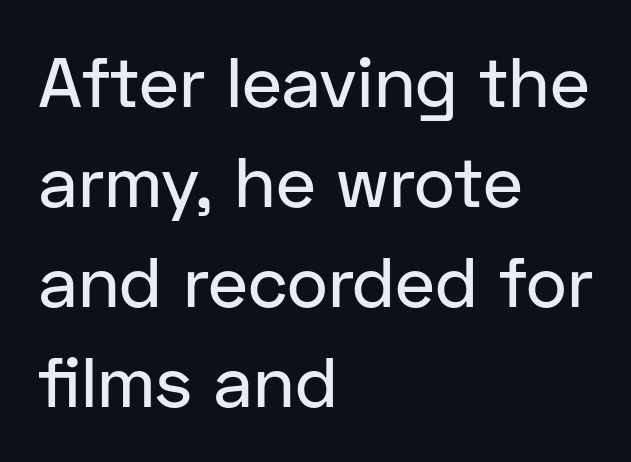
Just letters on the line, the space beneath them empty. This is the regular roman posture of the typeface. Summary of vertical rhythm: regular, with standard interline spacing. You could not count columns in this text — the font is proportionally spaced. The tracking reads as untouched default to a designer's eye.
